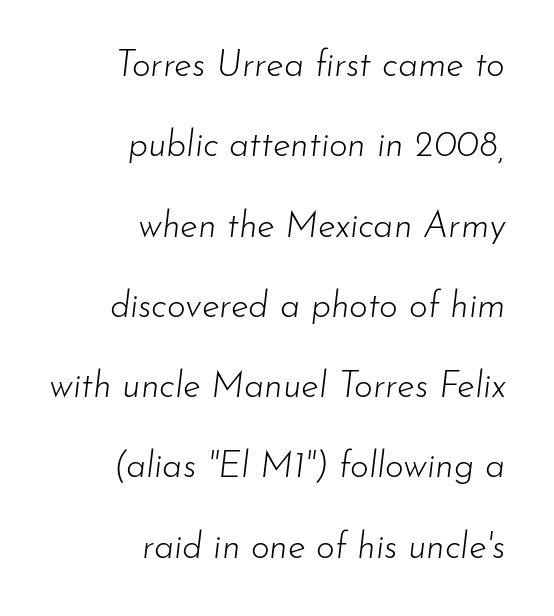
{"italic": "yes", "lean": "right", "slant_degrees": 7, "bold": "no", "weight": "light", "width": "normal", "stroke_contrast": "low", "x_height": "small", "monospaced": "no", "underline": "no", "align": "right", "line_spacing": "loose", "line_spacing_ratio": 2.23, "letter_spacing": "normal", "letter_spacing_em": 0.0, "glyph_px": 36}
